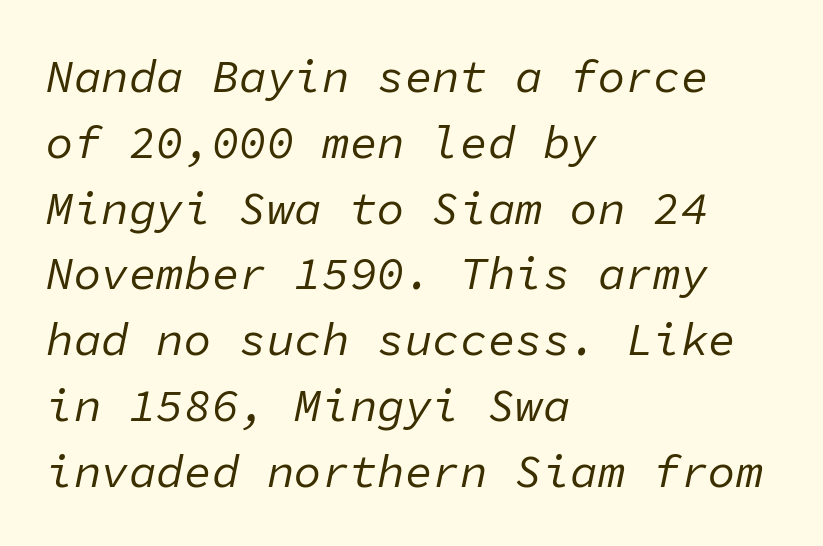
The image shows 46 px regular-weight type, italic (leaning right), monospaced; set left-aligned, normal line spacing (1.43x), normal letter spacing, not underlined; low stroke contrast and a medium x-height.
